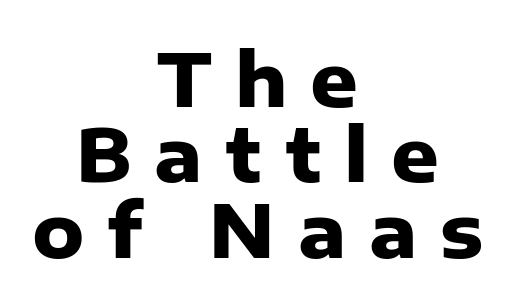
The image shows 74 px heavy sans-serif type, upright; set centered, tight line spacing (1.02x), unusually wide letter spacing (+0.31 em), not underlined; low stroke contrast and a medium x-height.
